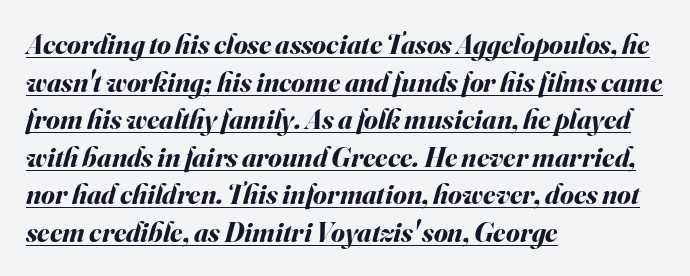
{"italic": "yes", "lean": "right", "slant_degrees": 16, "bold": "yes", "weight": "bold", "width": "normal", "stroke_contrast": "medium", "x_height": "small", "monospaced": "no", "underline": "yes", "align": "left", "line_spacing": "normal", "line_spacing_ratio": 1.34, "letter_spacing": "normal", "letter_spacing_em": 0.0, "glyph_px": 28}
